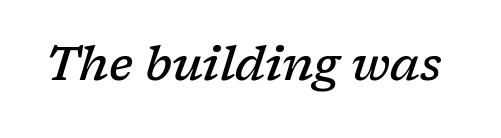
Its strokes are somewhat broadened, the hallmark of semibold type. Glance below the letters and you will spot only blank space. There is no visible air inserted between adjacent glyphs. Yep, that's italic — everything's leaning. Does the type have serifs? Yes, each stem ends in a small foot.
